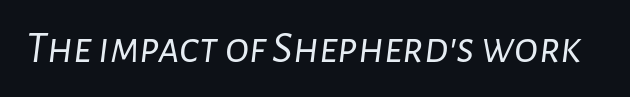
Q: Is the text bold? A: No.
Q: Is the text italic (slanted)? A: Yes, it leans right by about 7 degrees.
Q: Is the text underlined? A: No.
Q: Is the spacing between letters normal or unusually wide? A: Normal.
Q: Width (condensed, normal, or wide)? A: Normal.
Q: Stroke contrast? A: Low.
Q: x-height? A: Medium.
Q: Monospaced? A: No.
